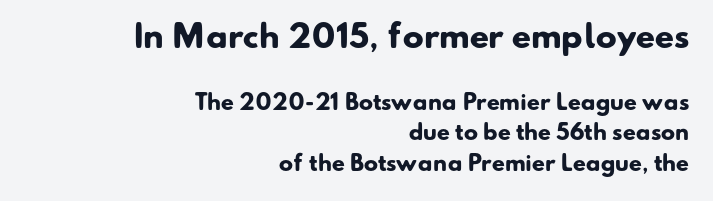
Each line ends at the same right margin while the left side varies. The rendering shrinks the type as you move from the upper chunk to the lower. A typesetter would call this leading conventional body-copy spacing. Compared with typical body copy, the letter spacing here is the same. Descenders hang freely into open space.
